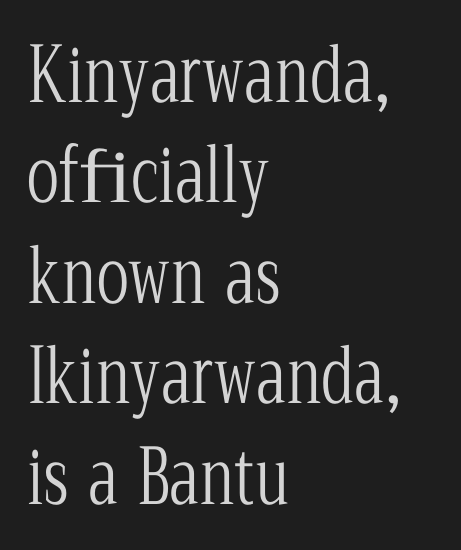
{"serif": "yes", "italic": "no", "bold": "no", "weight": "light", "width": "condensed", "stroke_contrast": "low", "x_height": "medium", "monospaced": "no", "underline": "no", "align": "left", "line_spacing": "normal", "line_spacing_ratio": 1.34, "letter_spacing": "normal", "letter_spacing_em": 0.0, "glyph_px": 75}
